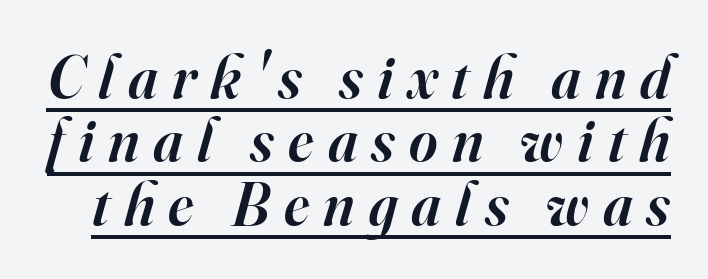
The rendered words wear a rule along their underside. Emphasis-style slanted type is in use. This sample trades vertical openness for compactness between lines. Font category for this specimen: serif.
